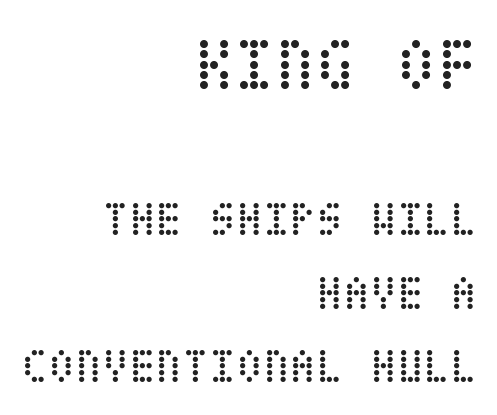
Large over small — that's the arrangement of the two blocks here. Honestly, the row spacing looks completely unremarkable. The space beneath each line is pristine and unruled. The letterforms sit at book weight or below. This rendering leaves character spacing at its baseline value.
